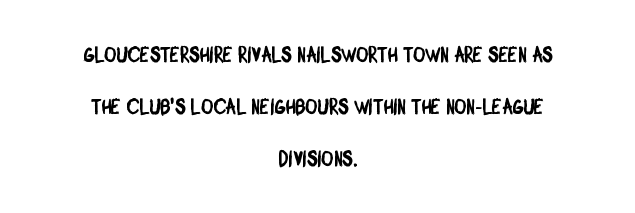
Honestly, the letter spacing is just normal — you wouldn't notice it. Widely set lines give the paragraph a tall, airy silhouette. The lines in this sample share a center point and differ in where they start and stop. Check under the words: just untouched page.
